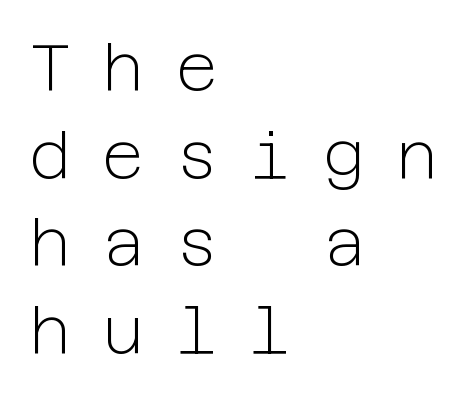
The image shows 65 px light sans-serif type, upright; set left-aligned, normal line spacing (1.35x), unusually wide letter spacing (+0.48 em), not underlined; low stroke contrast and a medium x-height.
